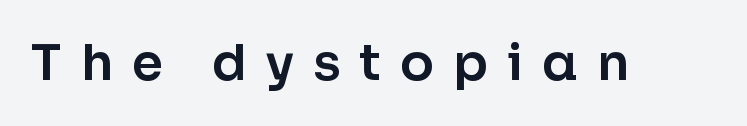
The image shows 50 px sans-serif type, upright; set unusually wide letter spacing (+0.38 em), not underlined; low stroke contrast and a medium x-height.
